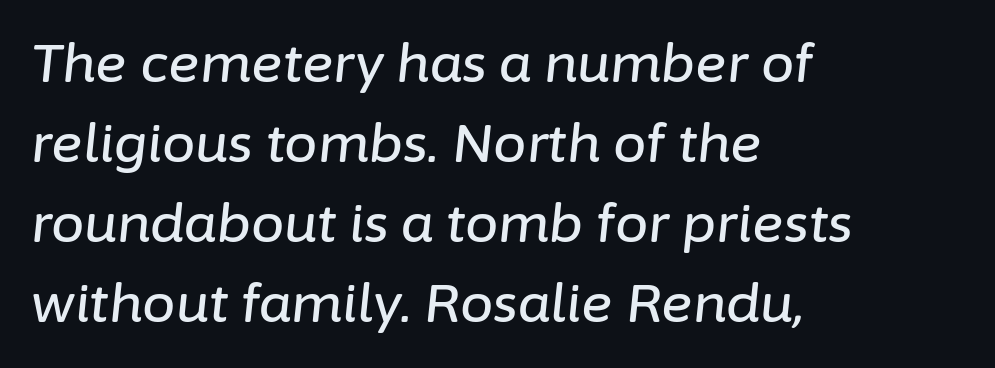
Is the type slanted? Yes — the strokes lean at a clear angle. These lines stack with their left ends in a neat column. Glyph-to-glyph distance matches everyday printed text. Think of a printed novel: that variable character pitch is what you see here.
